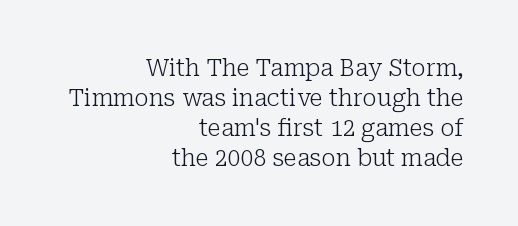
Where is the straight margin? On the right. The letters stand straight up with perfectly vertical stems. Each row of text sits above clean, open space. Weight: regular or lighter.
